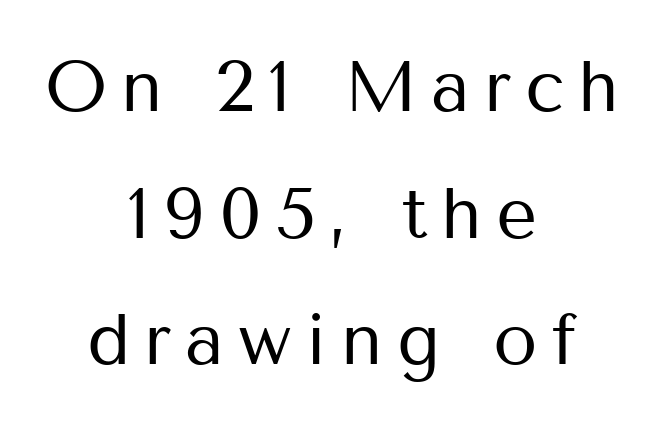
{"serif": "no", "italic": "no", "bold": "no", "weight": "regular", "width": "normal", "stroke_contrast": "medium", "x_height": "medium", "monospaced": "no", "underline": "no", "align": "center", "line_spacing_ratio": 1.76, "glyph_px": 72}
